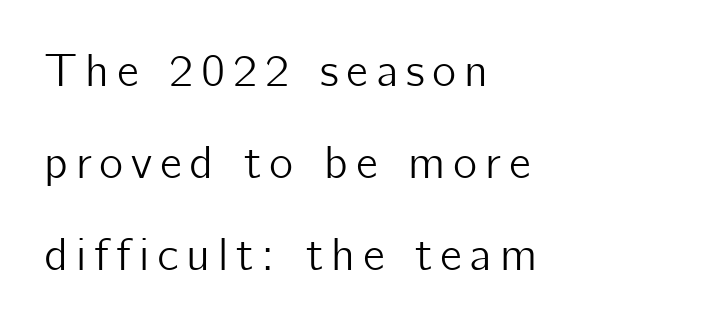
Do the letters lean? They stand straight. Quick note: underline off. Quick note: interline space is abundant. Which margin do the lines hug? The left one — the right edge is uneven.
